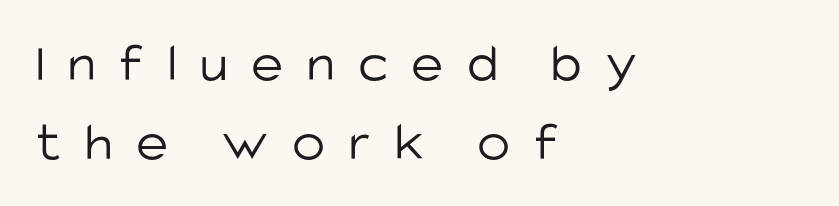
Q: Is the text bold? A: No.
Q: Is the text italic (slanted)? A: No, it is upright.
Q: Is the typeface a serif or a sans-serif typeface? A: Sans-serif.
Q: Is the text underlined? A: No.
Q: How is the paragraph aligned? A: Left-aligned.
Q: Is the spacing between letters normal or unusually wide? A: Unusually wide.
Q: Is the spacing between lines tight, normal or loose? A: Normal.
Q: Width (condensed, normal, or wide)? A: Normal.
Q: Stroke contrast? A: Low.
Q: x-height? A: Large.
Q: Monospaced? A: No.
